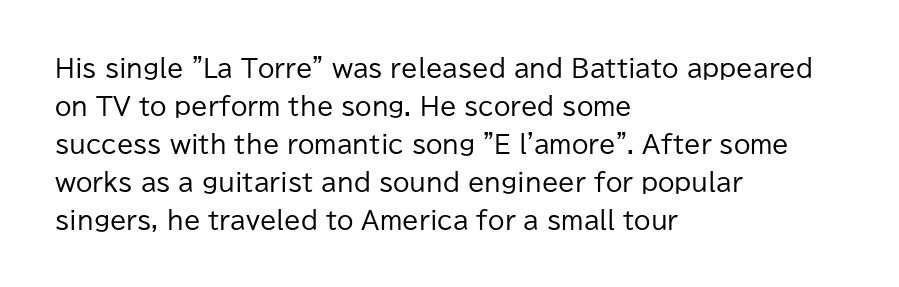
The image shows 24 px text type, upright; set left-aligned, normal line spacing (1.58x), normal letter spacing, not underlined.
